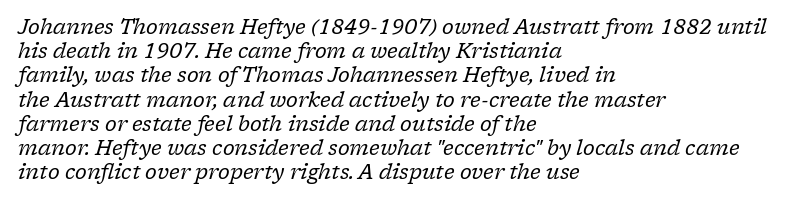
{"italic": "yes", "lean": "right", "slant_degrees": 17, "bold": "no", "underline": "no", "align": "left", "line_spacing_ratio": 1.21, "letter_spacing": "normal", "letter_spacing_em": 0.0, "glyph_px": 20}
